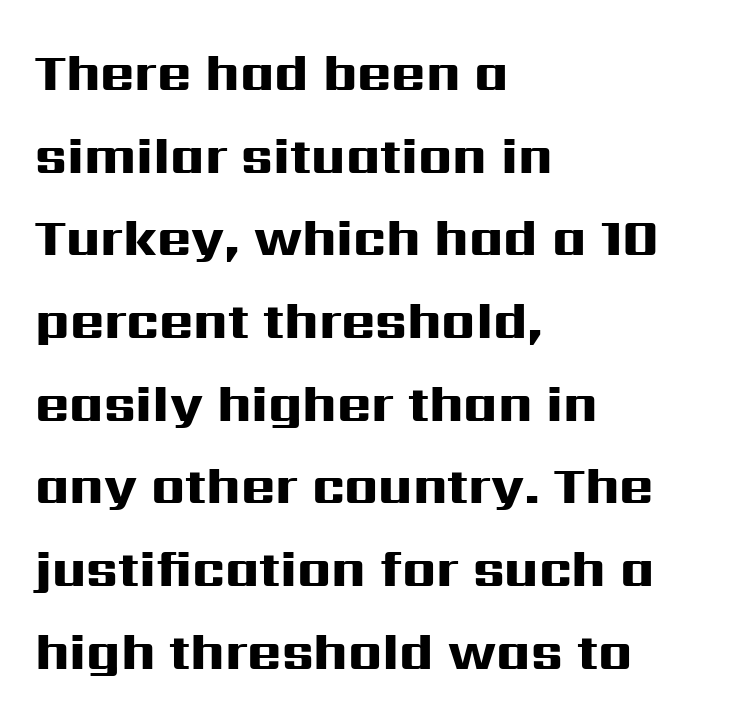
The image shows 52 px heavy, wide sans-serif type, upright; set left-aligned, normal line spacing (1.59x), normal letter spacing, not underlined; high stroke contrast and a medium x-height.
